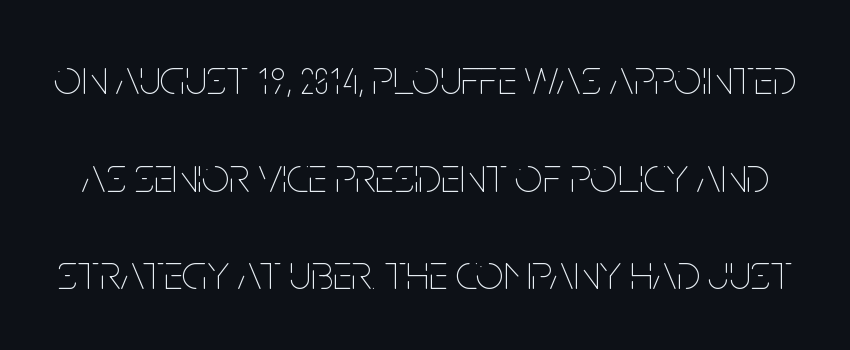
The image shows 49 px thin, condensed type, upright; set loose line spacing (1.99x), normal letter spacing, not underlined; low stroke contrast and a large x-height.
